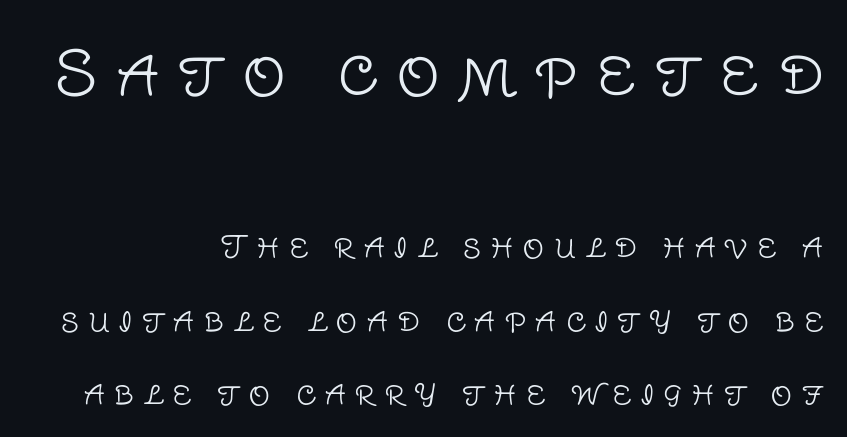
The image shows 61 px light sans-serif type; set right-aligned, loose line spacing (2.46x), unusually wide letter spacing (+0.3 em), not underlined; the first (top) block is 2.03x larger; low stroke contrast and a large x-height.
